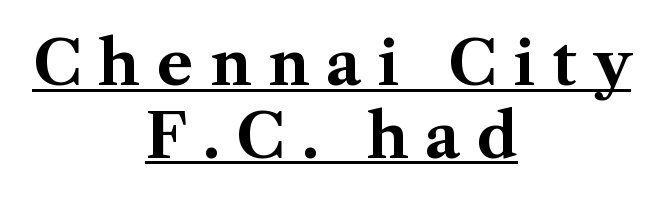
Q: Is the text bold? A: Yes.
Q: Is the text italic (slanted)? A: No, it is upright.
Q: Is the typeface a serif or a sans-serif typeface? A: Serif.
Q: Is the text underlined? A: Yes.
Q: How is the paragraph aligned? A: Centered.
Q: Is the spacing between letters normal or unusually wide? A: Unusually wide.
Q: Width (condensed, normal, or wide)? A: Normal.
Q: Stroke contrast? A: Medium.
Q: x-height? A: Medium.
Q: Monospaced? A: No.
